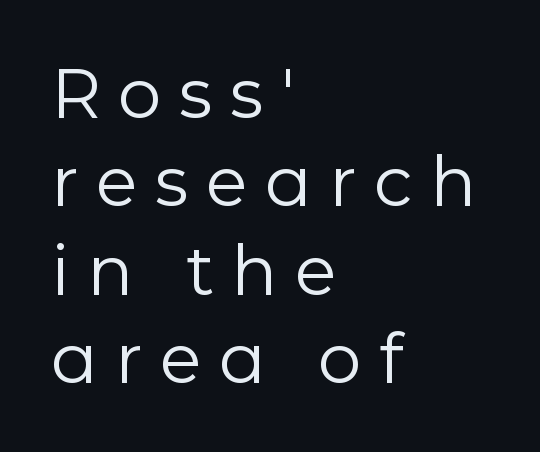
The image shows 69 px regular-weight sans-serif type, upright; set left-aligned, normal line spacing (1.28x), unusually wide letter spacing (+0.25 em), not underlined; low stroke contrast and a medium x-height.
